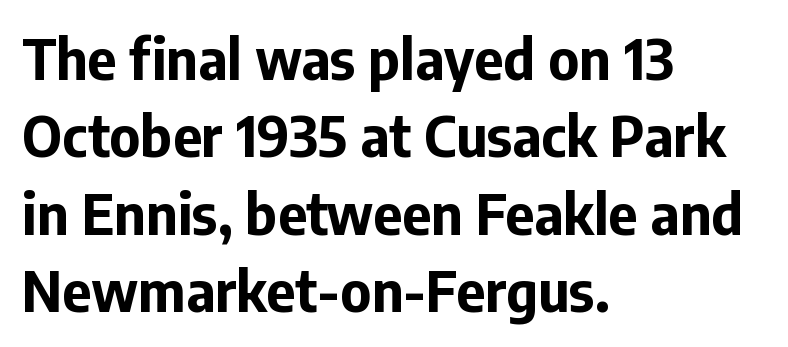
The image shows 56 px bold sans-serif type, upright; set left-aligned, normal line spacing (1.38x), normal letter spacing, not underlined; low stroke contrast and a medium x-height.
